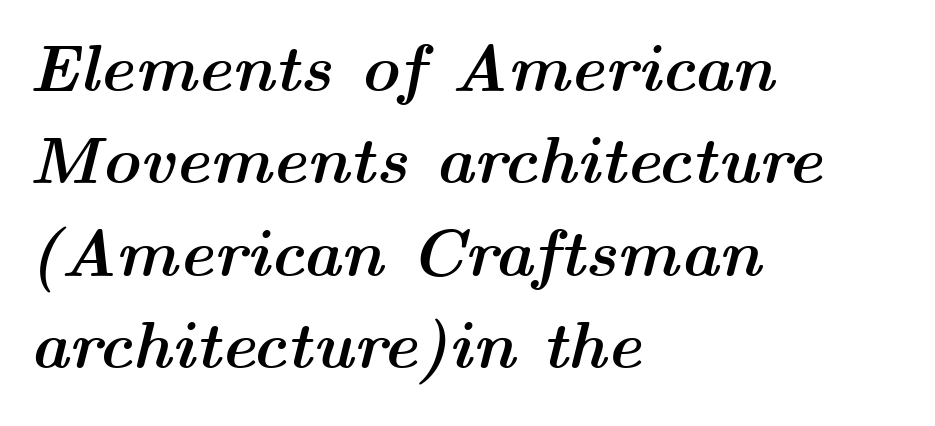
Compared with typical paragraphs, the rows here are spaced about the same. Varying glyph widths throughout — classic text-font behaviour. Is the letter spacing exaggerated? No — it looks like the ordinary default. Clear beneath every line of the passage. Every row of glyphs begins at an identical x-position on the left.
